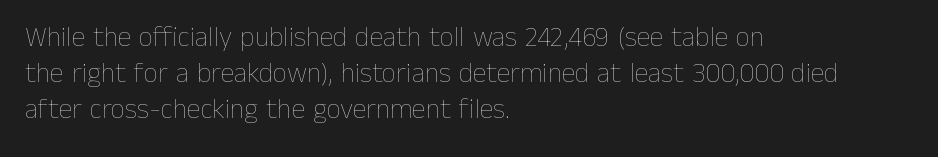
Each letter keeps its own natural width here, so spacing adapts to shape. Style check: upright. Unmarked baselines from the first word to the last. Weight class: somewhere from thin through regular.
